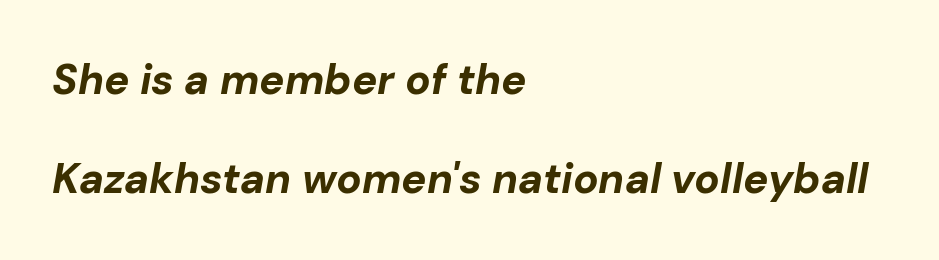
The image shows 42 px bold type, italic (leaning right); set left-aligned, loose line spacing (2.36x), normal letter spacing, not underlined; low stroke contrast and a medium x-height.
